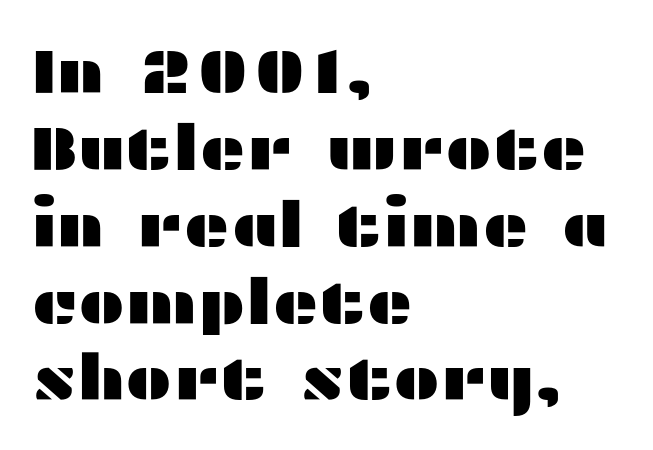
{"serif": "no", "italic": "no", "width": "wide", "stroke_contrast": "medium", "x_height": "medium", "monospaced": "no", "underline": "no", "align": "left", "line_spacing_ratio": 1.22, "letter_spacing": "normal", "letter_spacing_em": 0.0, "glyph_px": 63}
